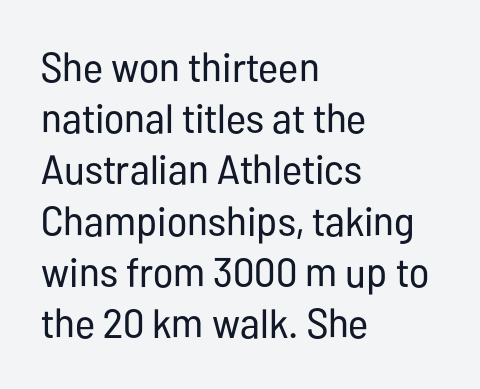
{"serif": "no", "italic": "no", "bold": "no", "weight": "regular", "width": "condensed", "stroke_contrast": "low", "x_height": "medium", "monospaced": "no", "underline": "no", "align": "left", "line_spacing": "normal", "line_spacing_ratio": 1.25, "letter_spacing": "normal", "letter_spacing_em": 0.0, "glyph_px": 41}
